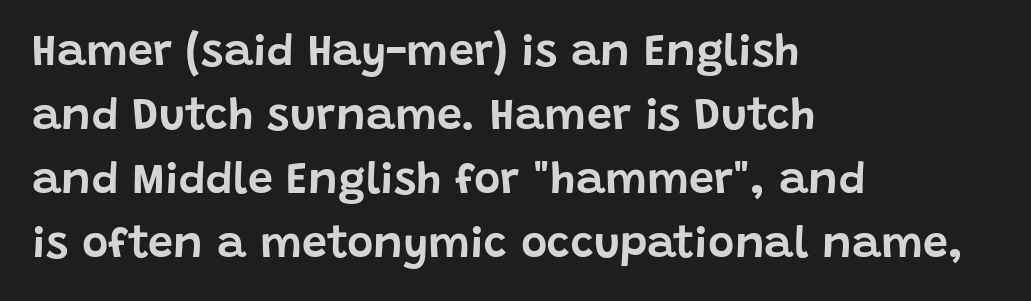
Q: Is the text italic (slanted)? A: No, it is upright.
Q: Is the typeface a serif or a sans-serif typeface? A: Sans-serif.
Q: Is the text underlined? A: No.
Q: How is the paragraph aligned? A: Left-aligned.
Q: Is the spacing between letters normal or unusually wide? A: Normal.
Q: Is the spacing between lines tight, normal or loose? A: Normal.
Q: Width (condensed, normal, or wide)? A: Normal.
Q: Stroke contrast? A: Low.
Q: x-height? A: Large.
Q: Monospaced? A: No.
